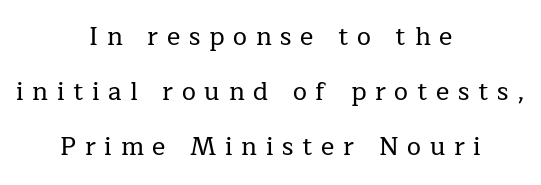
Q: Is the text italic (slanted)? A: No, it is upright.
Q: Is the text underlined? A: No.
Q: How is the paragraph aligned? A: Centered.
Q: Is the spacing between letters normal or unusually wide? A: Unusually wide.
Q: Is the spacing between lines tight, normal or loose? A: Loose.
